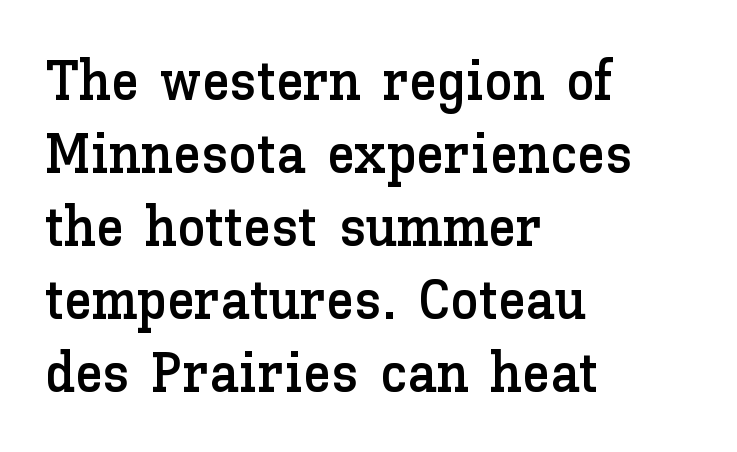
The lines sit at an ordinary, default distance from one another. The typography opts for an upright posture over an oblique one. Which margin do the lines hug? The left one — the right edge is uneven. Here the designer chose a conventional face with non-uniform glyph widths. You could call the tracking neutral — neither tight nor loose. The passage shown is not underscored anywhere.
